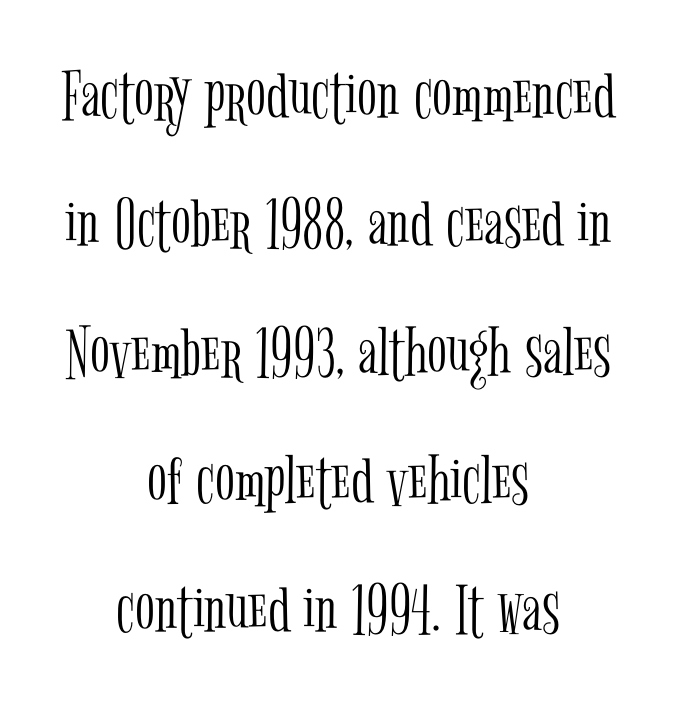
Q: Is the text bold? A: No.
Q: Is the text italic (slanted)? A: No, it is upright.
Q: Is the typeface a serif or a sans-serif typeface? A: Serif.
Q: Is the text underlined? A: No.
Q: How is the paragraph aligned? A: Centered.
Q: Is the spacing between letters normal or unusually wide? A: Normal.
Q: Width (condensed, normal, or wide)? A: Condensed.
Q: Stroke contrast? A: Low.
Q: x-height? A: Medium.
Q: Monospaced? A: No.
